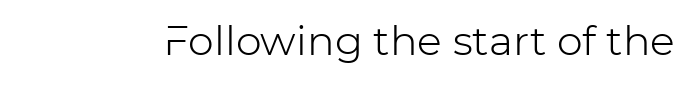
Q: Is the text bold? A: No.
Q: Is the text italic (slanted)? A: No, it is upright.
Q: Is the typeface a serif or a sans-serif typeface? A: Sans-serif.
Q: Is the text underlined? A: No.
Q: Is the spacing between letters normal or unusually wide? A: Normal.
Q: Width (condensed, normal, or wide)? A: Normal.
Q: Stroke contrast? A: Low.
Q: x-height? A: Medium.
Q: Monospaced? A: No.
